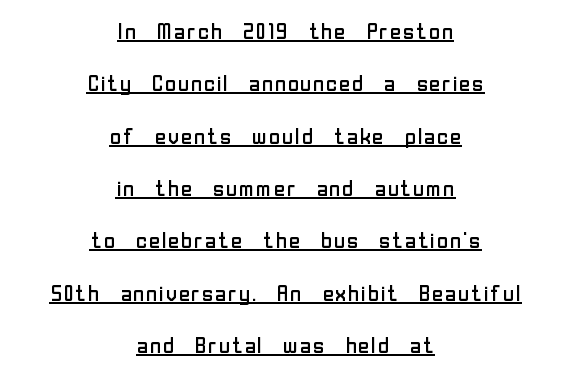
The image shows 22 px text type, upright; set centered, loose line spacing (2.38x), normal letter spacing, underlined.
